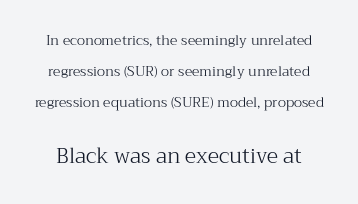
{"italic": "no", "bold": "no", "underline": "no", "line_spacing": "loose", "line_spacing_ratio": 2.2, "letter_spacing": "normal", "letter_spacing_em": 0.0, "larger_block": "second", "size_ratio": 1.5, "glyph_px": 21}
